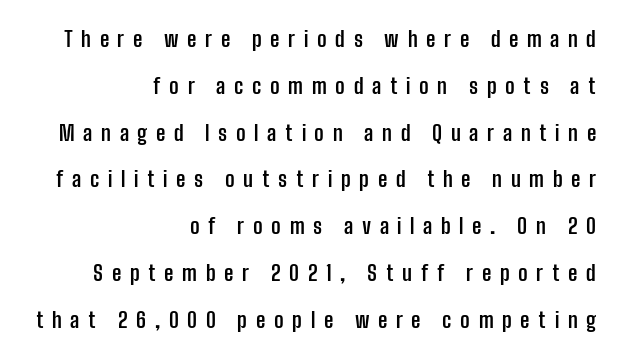
The image shows 21 px bold type, upright; set right-aligned, loose line spacing (2.23x), unusually wide letter spacing (+0.41 em), not underlined.
